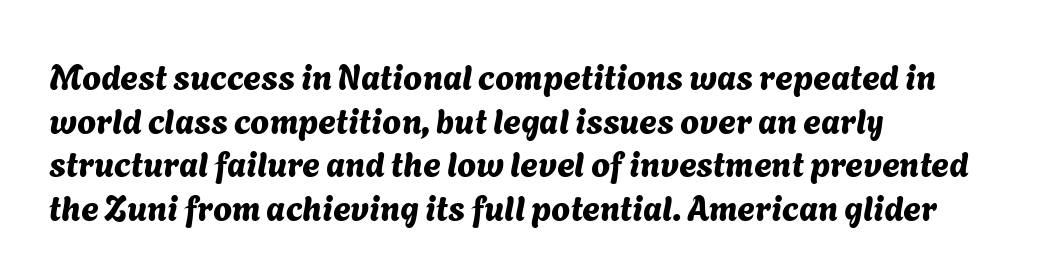
{"serif": "no", "width": "normal", "stroke_contrast": "medium", "x_height": "medium", "monospaced": "no", "underline": "no", "align": "left", "line_spacing": "normal", "line_spacing_ratio": 1.28, "letter_spacing": "normal", "letter_spacing_em": 0.0, "glyph_px": 34}
